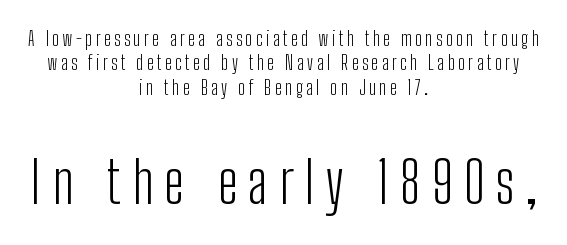
The more generous point size was reserved for the lower chunk. The specimen omits any rule beneath the text block's lines. If you measured baseline to baseline, you'd find a middling distance. Character widths vary here, with narrow letters taking less room than wide ones. These lines were composed using upright roman letters.
